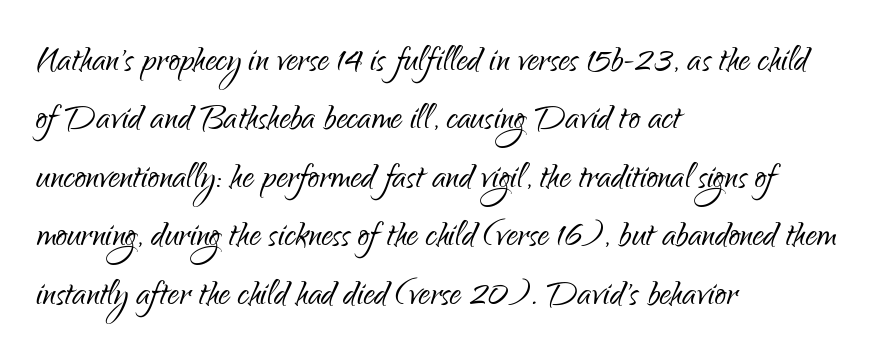
Weight: not bold — regular or lighter. Each letter keeps its own natural width here, so spacing adapts to shape. Honestly, there is no underline to notice here at all. Leading: standard. Is this a sans? Yes — the strokes have no serifs.
